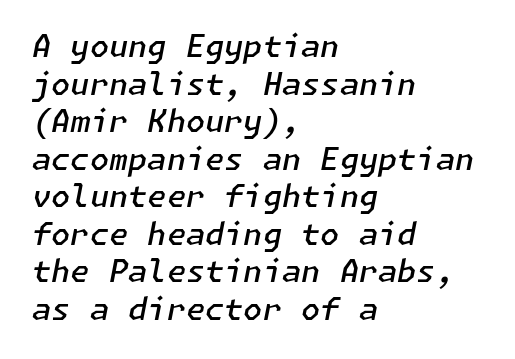
{"italic": "yes", "lean": "right", "slant_degrees": 11, "bold": "semi", "weight": "semibold", "width": "normal", "stroke_contrast": "low", "x_height": "medium", "underline": "no", "align": "left", "line_spacing_ratio": 1.21, "letter_spacing": "normal", "letter_spacing_em": 0.0, "glyph_px": 31}
